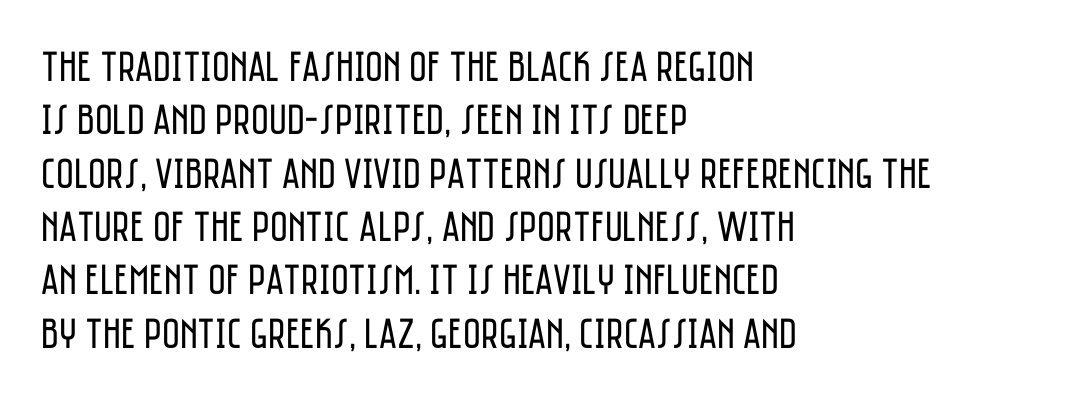
Q: Is the text bold? A: No.
Q: Is the text italic (slanted)? A: No, it is upright.
Q: Is the typeface a serif or a sans-serif typeface? A: Sans-serif.
Q: Is the text underlined? A: No.
Q: How is the paragraph aligned? A: Left-aligned.
Q: Is the spacing between letters normal or unusually wide? A: Normal.
Q: Width (condensed, normal, or wide)? A: Condensed.
Q: Stroke contrast? A: Low.
Q: x-height? A: Large.
Q: Monospaced? A: No.
